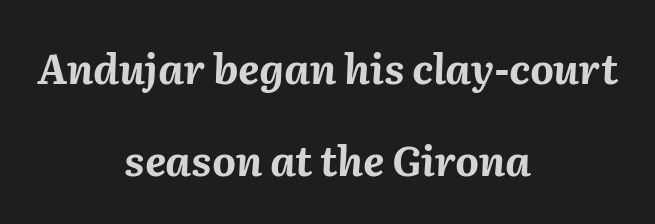
The passage shown is typed in a proportional face where columns would drift. In terms of weight, the rendering is a true, heavy bold. Underlining? Definitely not there. Honestly, the letter spacing is just normal — you wouldn't notice it. Neither beginnings nor endings align; midpoints do. A typesetter would mark this as italic.
